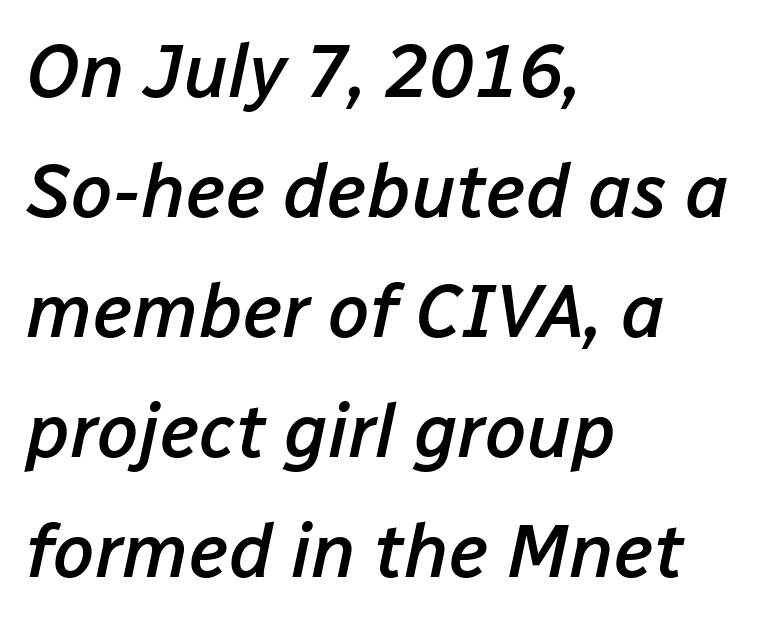
Q: Is the text bold? A: Semi-bold.
Q: Is the text italic (slanted)? A: Yes, it leans right by about 12 degrees.
Q: Is the text underlined? A: No.
Q: How is the paragraph aligned? A: Left-aligned.
Q: Is the spacing between letters normal or unusually wide? A: Normal.
Q: Is the spacing between lines tight, normal or loose? A: Normal.
Q: Width (condensed, normal, or wide)? A: Normal.
Q: Stroke contrast? A: Low.
Q: x-height? A: Medium.
Q: Monospaced? A: No.
